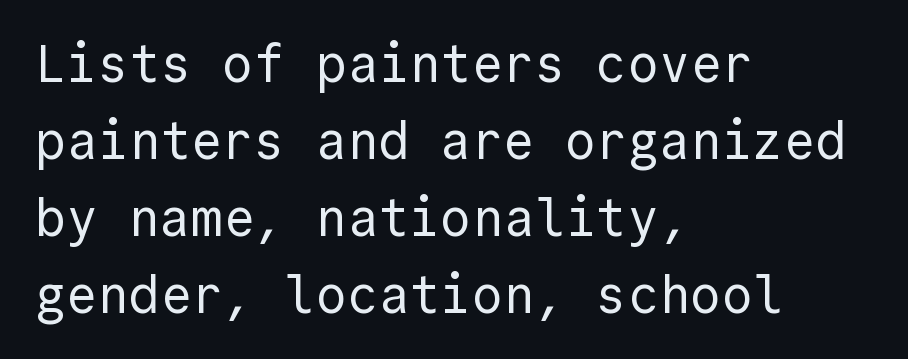
Q: Is the text bold? A: No.
Q: Is the text italic (slanted)? A: No, it is upright.
Q: Is the typeface a serif or a sans-serif typeface? A: Sans-serif.
Q: Is the text underlined? A: No.
Q: How is the paragraph aligned? A: Left-aligned.
Q: Is the spacing between letters normal or unusually wide? A: Normal.
Q: Is the spacing between lines tight, normal or loose? A: Normal.
Q: Width (condensed, normal, or wide)? A: Normal.
Q: x-height? A: Medium.
Q: Monospaced? A: Yes.
